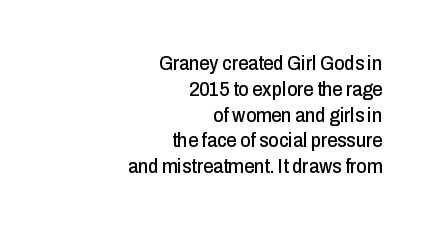
The image shows 20 px text type, upright; set right-aligned, normal line spacing (1.29x), normal letter spacing, not underlined.
